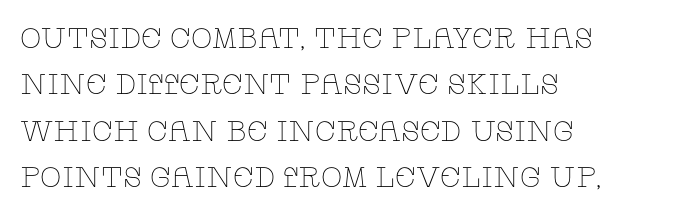
Is this a fixed-width face? No — the glyphs have proportional, varying widths. Heaviness? Minimal to ordinary, like unemphasized prose. Compared with typical paragraphs, the rows here are spaced about the same. You could call the tracking neutral — neither tight nor loose.
